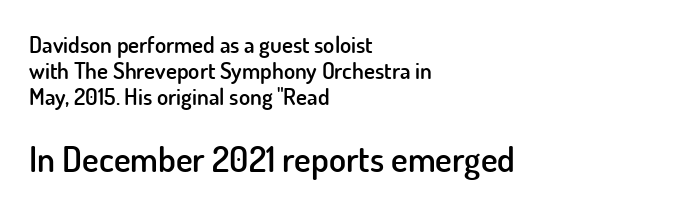
Q: Is the text bold? A: Semi-bold.
Q: Is the text italic (slanted)? A: No, it is upright.
Q: Is the typeface a serif or a sans-serif typeface? A: Sans-serif.
Q: Is the text underlined? A: No.
Q: How is the paragraph aligned? A: Left-aligned.
Q: Is the spacing between letters normal or unusually wide? A: Normal.
Q: Is the spacing between lines tight, normal or loose? A: Tight.
Q: Which block of text is set in a larger size, the first (top) or the second (bottom)? A: The second (bottom) one.
Q: Width (condensed, normal, or wide)? A: Normal.
Q: Stroke contrast? A: Low.
Q: x-height? A: Small.
Q: Monospaced? A: No.
